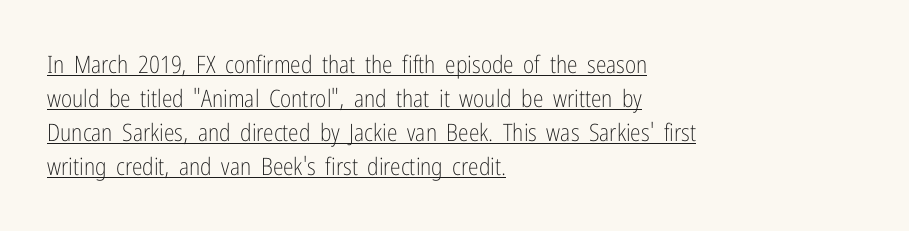
The image shows 24 px text type, upright; set left-aligned, normal line spacing (1.42x), normal letter spacing, underlined.
